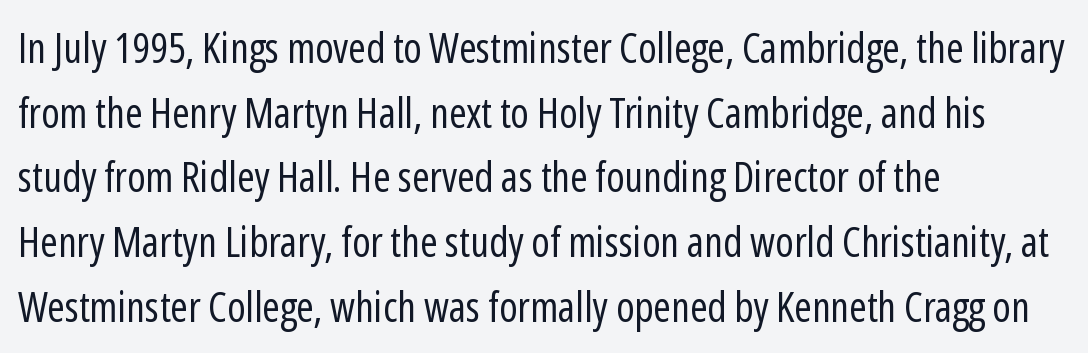
Each word holds together tightly as a unit, with standard inter-letter gaps. The face looks like a standard text weight, possibly lighter. Vertically, the passage feels balanced, rows spaced as you'd expect. Every row of glyphs begins at an identical x-position on the left.
